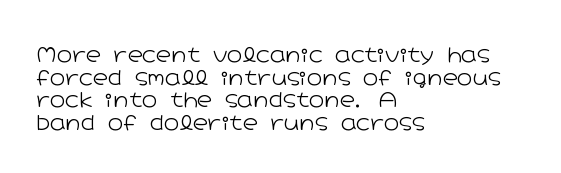
Bare-footed words on every line. Spacing between characters is what you'd get straight out of the box. In terms of leading, this rendering errs on the cramped side. These glyphs show unthickened strokes, regular width or finer. Notice how the stems are strictly vertical — no italics here. The lines are quadded left.
